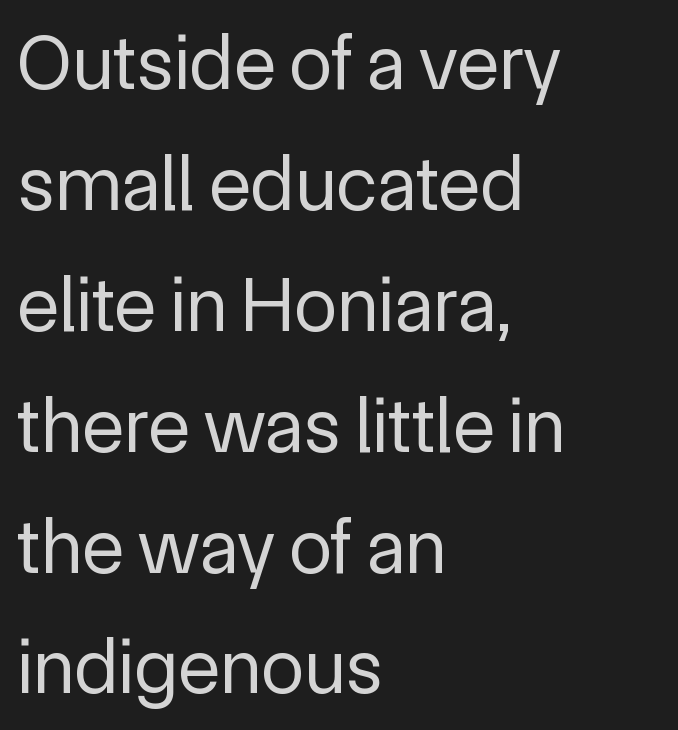
The image shows 78 px regular-weight sans-serif type, upright; set left-aligned, normal line spacing (1.55x), normal letter spacing, not underlined; a medium x-height.
